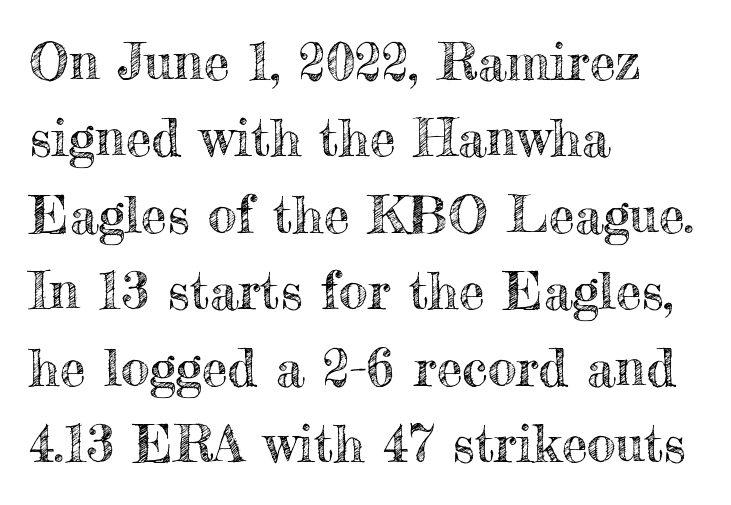
Q: Is the text italic (slanted)? A: No, it is upright.
Q: Is the text underlined? A: No.
Q: How is the paragraph aligned? A: Left-aligned.
Q: Is the spacing between letters normal or unusually wide? A: Normal.
Q: Is the spacing between lines tight, normal or loose? A: Normal.
Q: Width (condensed, normal, or wide)? A: Normal.
Q: x-height? A: Small.
Q: Monospaced? A: No.
